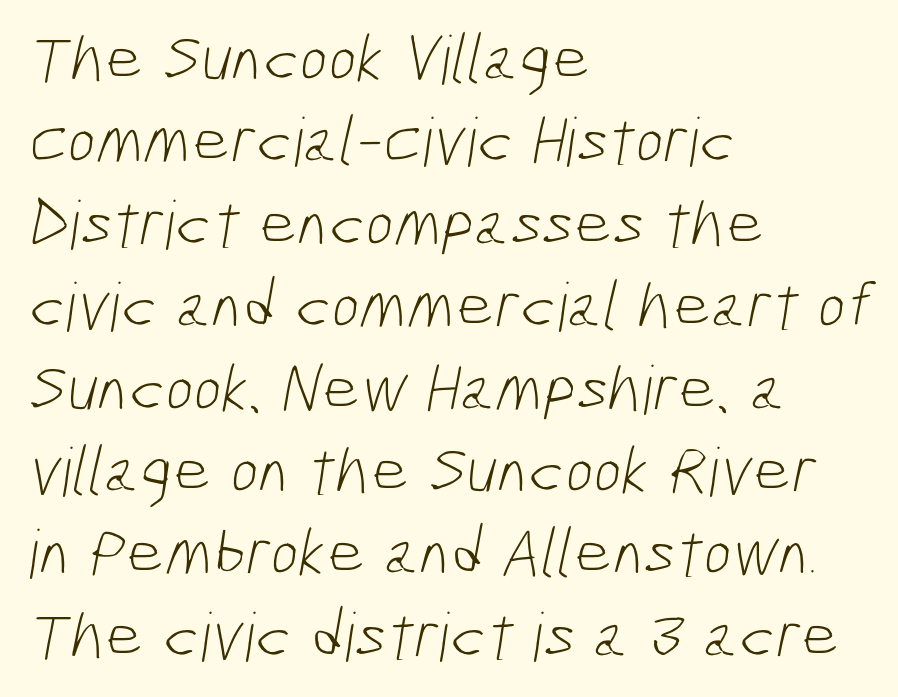
{"serif": "no", "bold": "no", "weight": "light", "width": "condensed", "stroke_contrast": "low", "x_height": "medium", "monospaced": "no", "underline": "no", "align": "left", "line_spacing_ratio": 1.23, "letter_spacing": "normal", "letter_spacing_em": 0.0, "glyph_px": 67}
